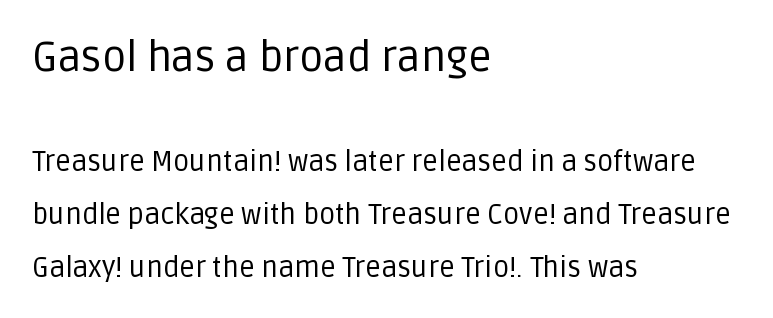
The image shows 42 px regular-weight sans-serif type, upright; set left-aligned, line spacing 1.89x, normal letter spacing, not underlined; the first (top) block is 1.5x larger; low stroke contrast and a large x-height.
